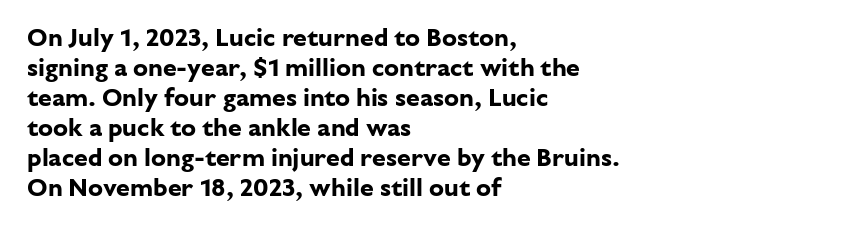
Q: Is the text bold? A: Yes.
Q: Is the text italic (slanted)? A: No, it is upright.
Q: Is the text underlined? A: No.
Q: How is the paragraph aligned? A: Left-aligned.
Q: Is the spacing between letters normal or unusually wide? A: Normal.
